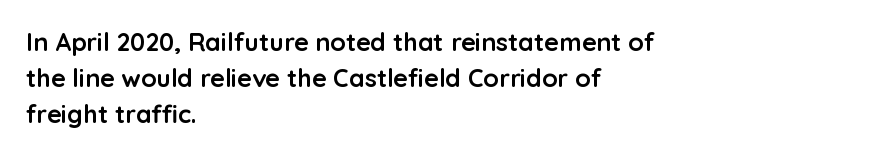
{"italic": "no", "bold": "yes", "underline": "no", "align": "left", "line_spacing": "normal", "line_spacing_ratio": 1.44, "letter_spacing": "normal", "letter_spacing_em": 0.0, "glyph_px": 25}
